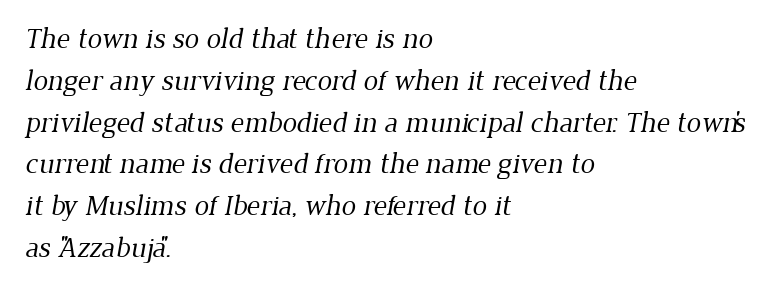
The image shows 29 px regular-weight serif type; set left-aligned, normal line spacing (1.44x), normal letter spacing, not underlined; low stroke contrast and a medium x-height.
